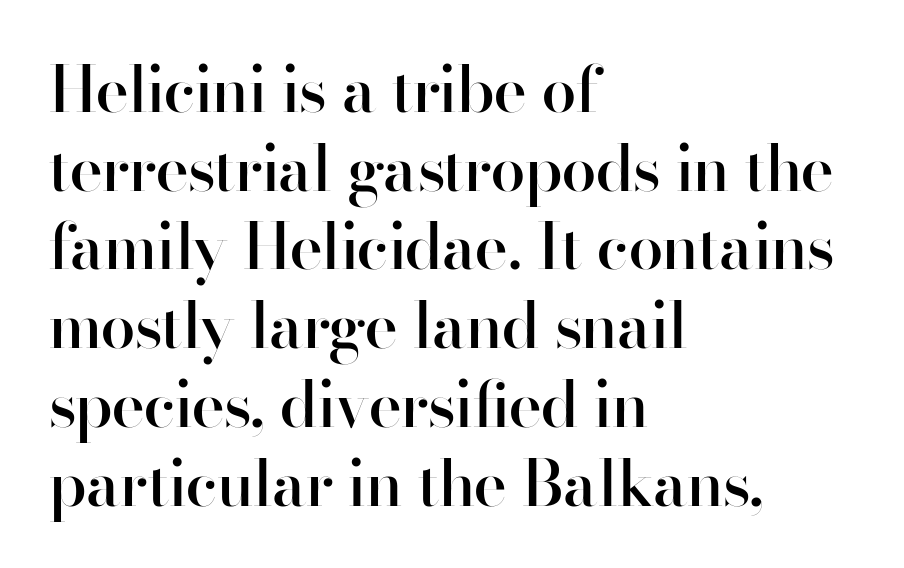
Q: Is the text bold? A: Semi-bold.
Q: Is the text italic (slanted)? A: No, it is upright.
Q: Is the typeface a serif or a sans-serif typeface? A: Sans-serif.
Q: Is the text underlined? A: No.
Q: How is the paragraph aligned? A: Left-aligned.
Q: Is the spacing between letters normal or unusually wide? A: Normal.
Q: Is the spacing between lines tight, normal or loose? A: Normal.
Q: Width (condensed, normal, or wide)? A: Normal.
Q: Stroke contrast? A: High.
Q: x-height? A: Small.
Q: Monospaced? A: No.
